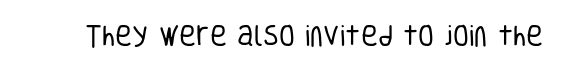
{"italic": "no", "bold": "no", "underline": "no", "letter_spacing": "normal", "letter_spacing_em": 0.0, "glyph_px": 23}
